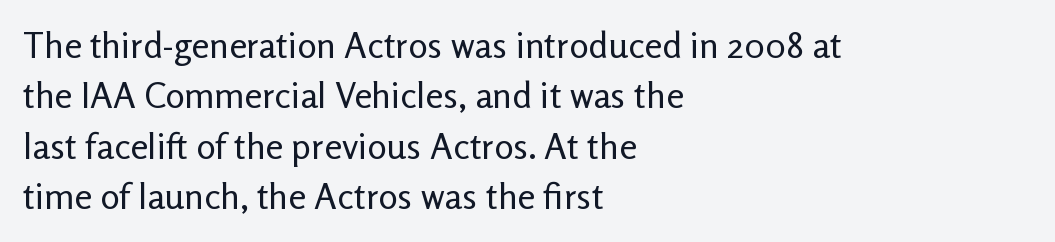
The image shows 36 px regular-weight sans-serif type, upright; set left-aligned, normal line spacing (1.4x), normal letter spacing, not underlined; low stroke contrast and a medium x-height.
